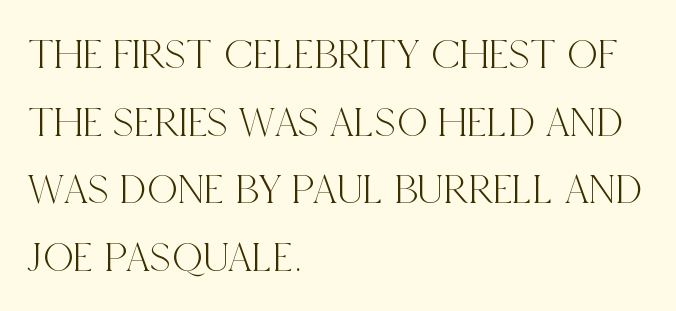
This is roman type, the default non-slanted kind. Reading down the block, your eye returns to a fixed left position each line. Glyph-to-glyph distance matches everyday printed text. Think of a printed novel: that variable character pitch is what you see here. Look at the bottom of the vertical strokes: they flare into serifs here.
